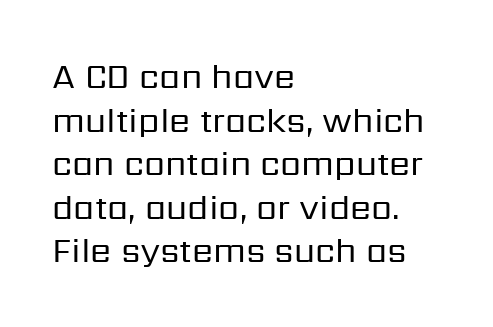
Spacing between characters is what you'd get straight out of the box. A typesetter would mark this as roman, not italic. Nothing heavy about these letters — not bold at all. Just letters on the line, the space beneath them empty. No feet cap the strokes, marking this as sans-serif type.
